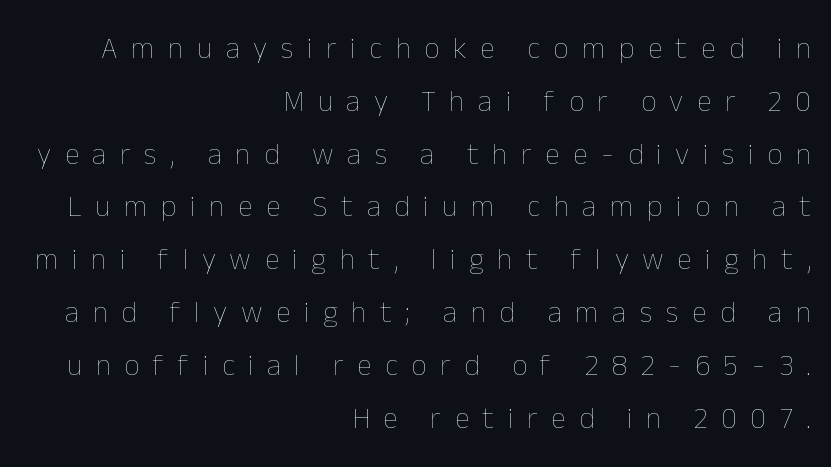
{"italic": "no", "bold": "no", "weight": "thin", "width": "normal", "stroke_contrast": "low", "x_height": "medium", "monospaced": "no", "underline": "no", "align": "right", "line_spacing_ratio": 1.76, "letter_spacing": "wide", "letter_spacing_em": 0.45, "glyph_px": 30}
